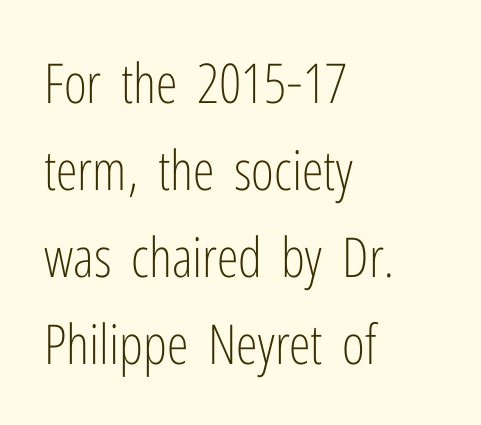
The image shows 55 px light, condensed sans-serif type, upright; set left-aligned, normal line spacing (1.58x), normal letter spacing, not underlined; low stroke contrast and a medium x-height.
